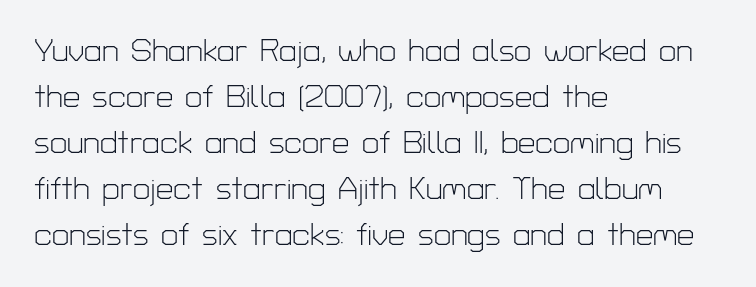
The image shows 31 px light sans-serif type, upright; set left-aligned, normal line spacing (1.48x), normal letter spacing, not underlined; low stroke contrast and a medium x-height.
